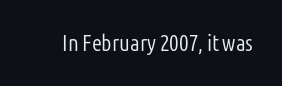
The image shows 23 px text type, upright; set normal letter spacing, not underlined.
